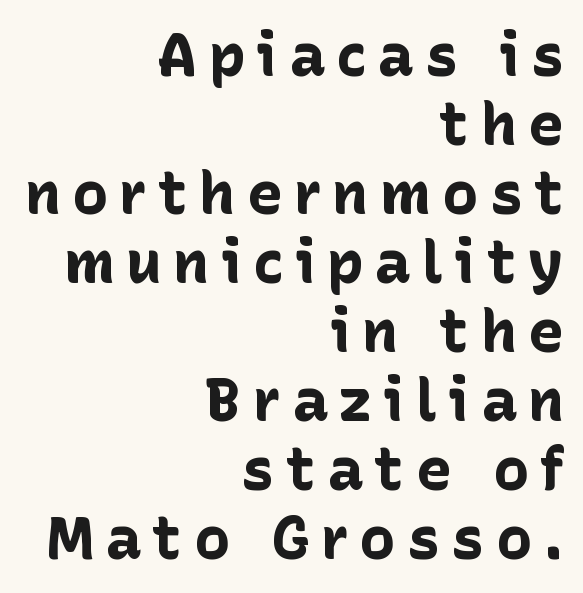
The image shows 60 px bold sans-serif type, upright; set right-aligned, tight line spacing (1.15x), not underlined; low stroke contrast and a medium x-height.
